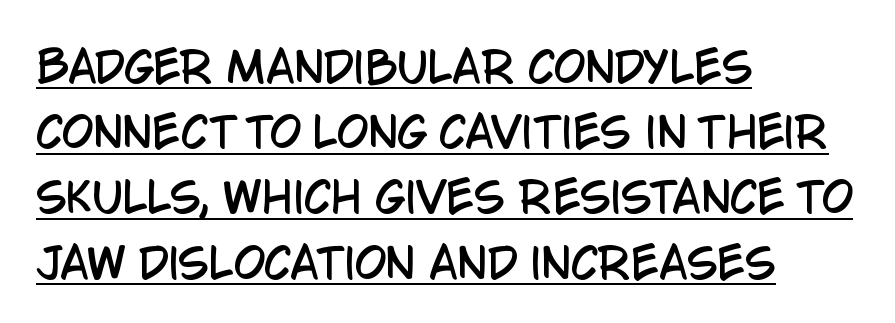
{"serif": "no", "italic": "no", "width": "condensed", "stroke_contrast": "low", "x_height": "large", "monospaced": "no", "underline": "yes", "align": "left", "line_spacing": "normal", "line_spacing_ratio": 1.59, "letter_spacing": "normal", "letter_spacing_em": 0.0, "glyph_px": 41}
